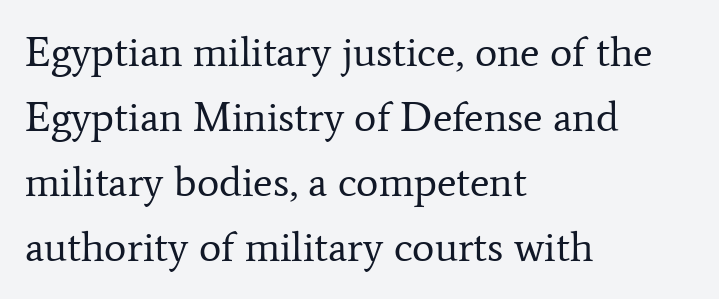
The image shows 42 px regular-weight serif type, upright; set left-aligned, normal line spacing (1.55x), normal letter spacing, not underlined; low stroke contrast and a medium x-height.
